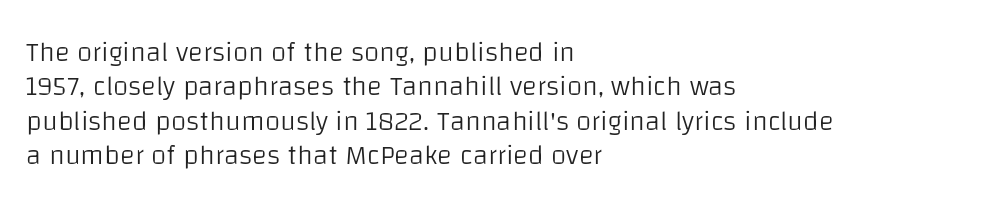
Proportional: the letters do not fall into vertical columns. The text was rendered using a sans face with plain stroke endings. The paragraph shown leans on its left margin. Every character sits straight up, as roman type does.
